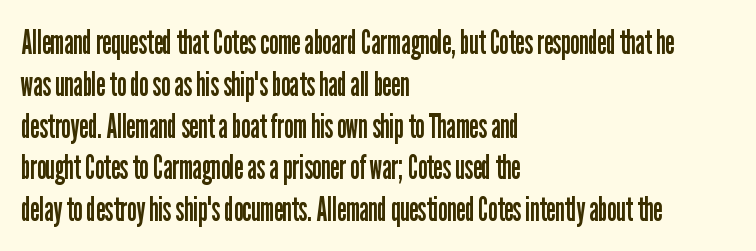
Here the designer chose a conventional face with non-uniform glyph widths. I'd call this a sans setting — the letters go barefoot. The letterforms sit at book weight or below. Caption: standard tracking, unaltered.
